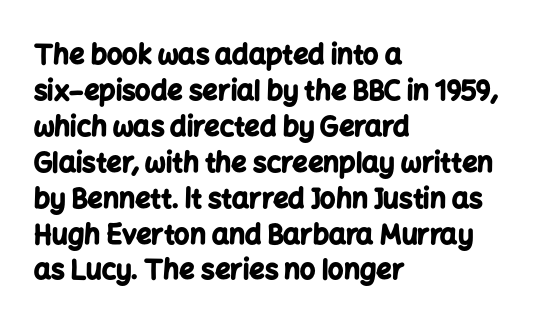
Is there much room between lines? A standard amount, neither cramped nor airy. This rendering features lettering with no underline. The typography opts for an upright posture over an oblique one. Standard letterfit; no display-style spreading of the glyphs. Line starts are locked; line ends wander. Heavy-handed strokes throughout: this text is bold.
